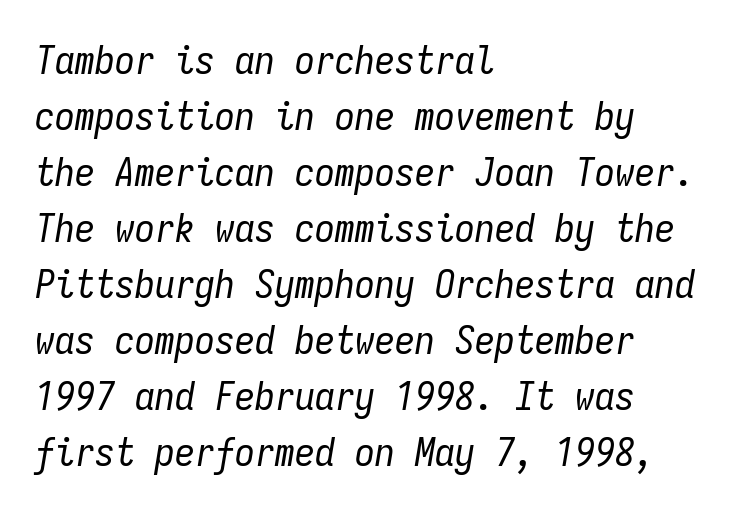
{"italic": "yes", "lean": "right", "slant_degrees": 9, "bold": "no", "weight": "regular", "width": "condensed", "stroke_contrast": "low", "x_height": "medium", "monospaced": "yes", "underline": "no", "align": "left", "line_spacing": "normal", "line_spacing_ratio": 1.4, "letter_spacing": "normal", "letter_spacing_em": 0.0, "glyph_px": 40}
